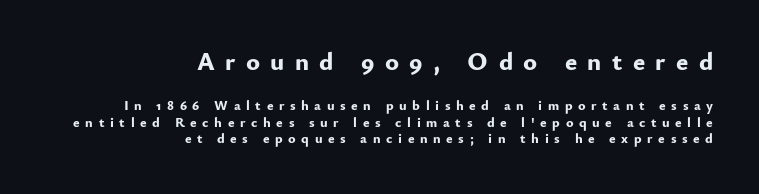
Q: Is the text bold? A: Yes.
Q: Is the text italic (slanted)? A: No, it is upright.
Q: Is the text underlined? A: No.
Q: How is the paragraph aligned? A: Right-aligned.
Q: Is the spacing between letters normal or unusually wide? A: Unusually wide.
Q: Which block of text is set in a larger size, the first (top) or the second (bottom)? A: The first (top) one.
